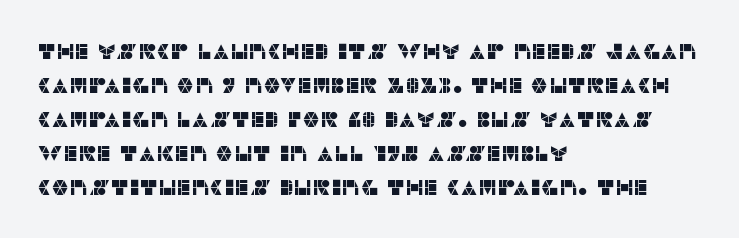
{"italic": "no", "underline": "no", "align": "left", "line_spacing": "normal", "line_spacing_ratio": 1.55, "letter_spacing": "normal", "letter_spacing_em": 0.0, "glyph_px": 22}
